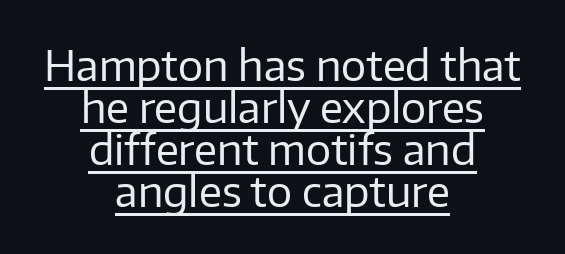
Italic? Not at all — the glyphs are vertical. Where is the straight margin? There isn't one; the lines are centered. The strokes are not fattened; the text isn't bold. The face used here is proportionally spaced, like ordinary book or web type. Reading down the column, the eye jumps only a short way to each next line. This rendering leaves character spacing at its baseline value.
